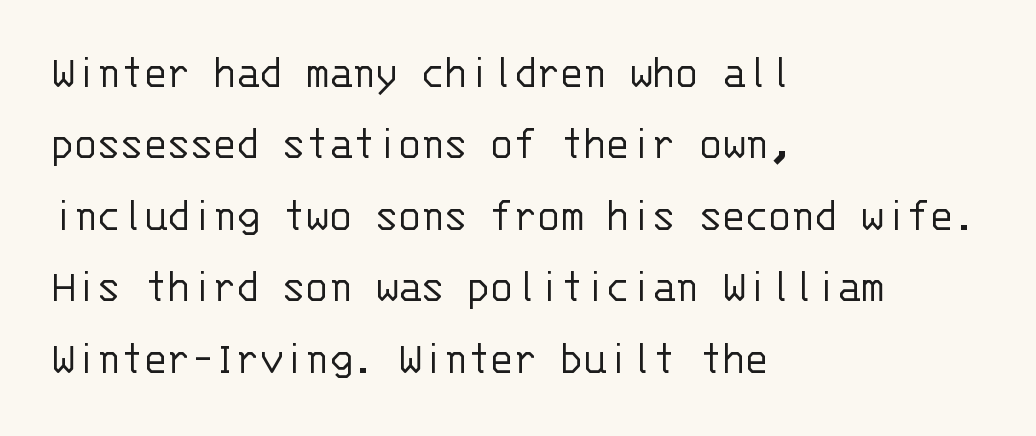
The line-height multiplier appears to be the usual default. The letters sit at their default tracking, neither squeezed nor spread. On a weight scale, this lands at 450 or below. One-word summary of the alignment: left. The glyphs are unaccompanied by any horizontal stroke below them.
